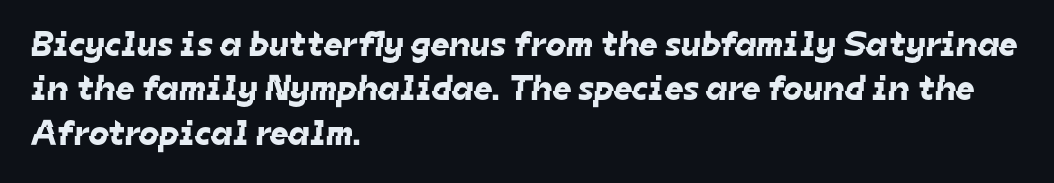
Q: Is the typeface a serif or a sans-serif typeface? A: Sans-serif.
Q: Is the text underlined? A: No.
Q: How is the paragraph aligned? A: Left-aligned.
Q: Is the spacing between letters normal or unusually wide? A: Normal.
Q: Width (condensed, normal, or wide)? A: Normal.
Q: Stroke contrast? A: Low.
Q: x-height? A: Medium.
Q: Monospaced? A: No.
